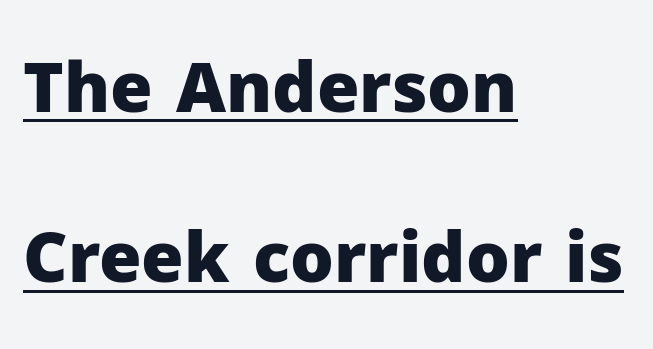
Posture: vertical. Inter-character spacing is left at the font's built-in metrics. These lines are composed in type without serifs. The lettering is marked with a stroke running underneath it. In terms of leading, this rendering errs on the spacious side.
